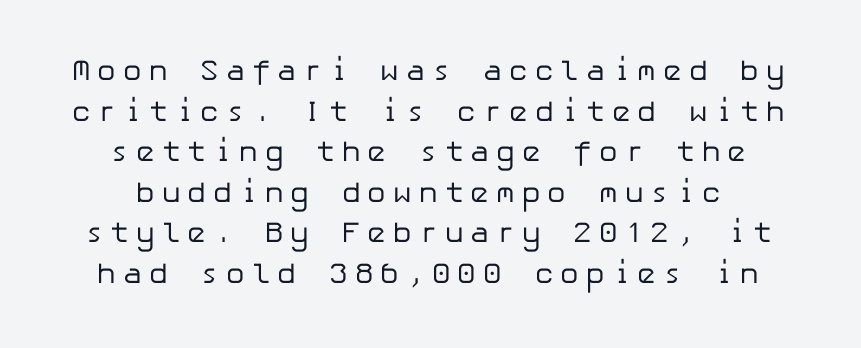
The image shows 29 px regular-weight sans-serif type, upright; set centered, normal line spacing (1.4x), unusually wide letter spacing (+0.22 em), not underlined; low stroke contrast and a medium x-height.
